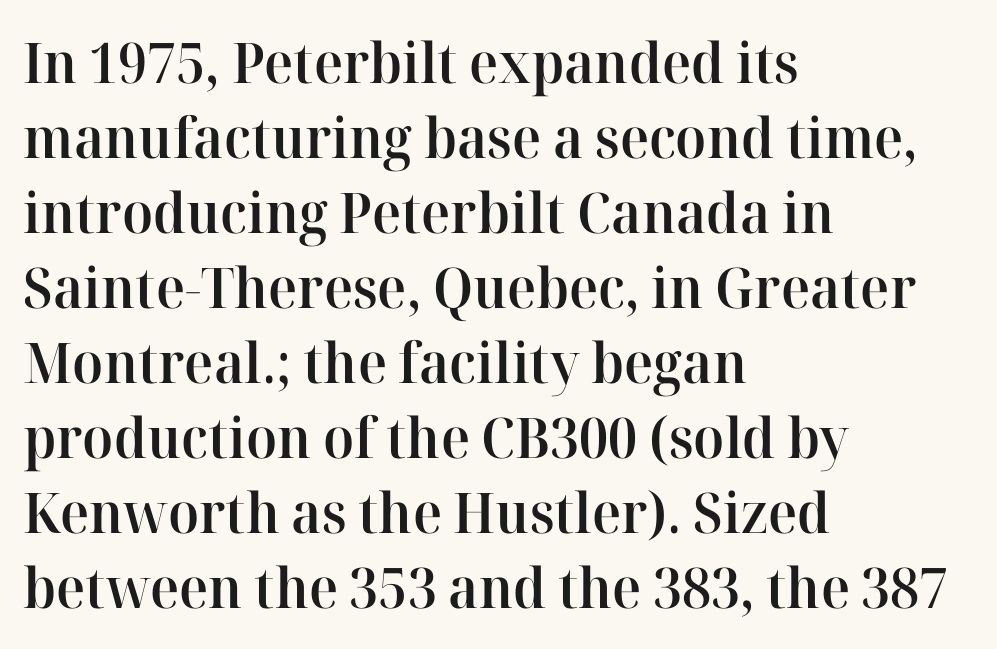
The image shows 56 px semibold serif type, upright; set left-aligned, normal line spacing (1.34x), normal letter spacing, not underlined; high stroke contrast and a medium x-height.
